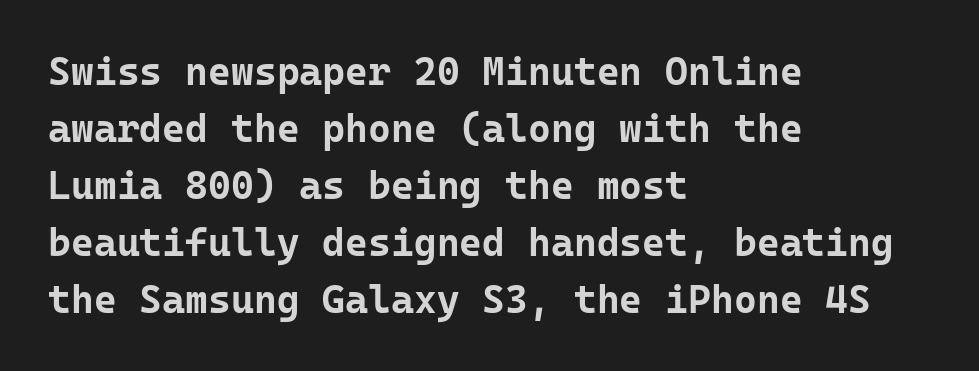
Q: Is the text bold? A: Yes.
Q: Is the text italic (slanted)? A: No, it is upright.
Q: Is the typeface a serif or a sans-serif typeface? A: Sans-serif.
Q: Is the text underlined? A: No.
Q: How is the paragraph aligned? A: Left-aligned.
Q: Is the spacing between letters normal or unusually wide? A: Normal.
Q: Is the spacing between lines tight, normal or loose? A: Normal.
Q: Width (condensed, normal, or wide)? A: Normal.
Q: Stroke contrast? A: Low.
Q: x-height? A: Medium.
Q: Monospaced? A: Yes.
